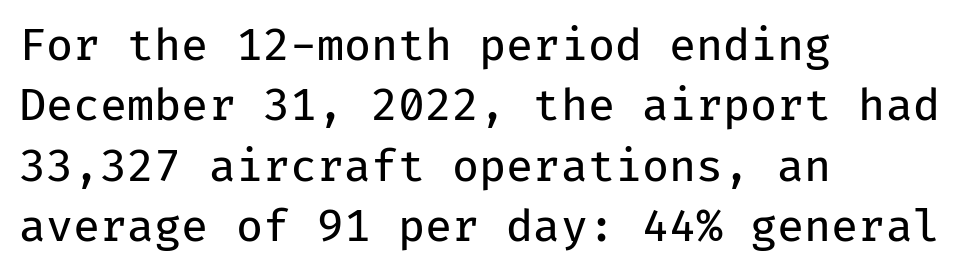
{"serif": "no", "italic": "no", "bold": "no", "weight": "regular", "width": "normal", "stroke_contrast": "low", "x_height": "medium", "monospaced": "yes", "underline": "no", "align": "left", "line_spacing": "normal", "line_spacing_ratio": 1.37, "letter_spacing": "normal", "letter_spacing_em": 0.0, "glyph_px": 44}
